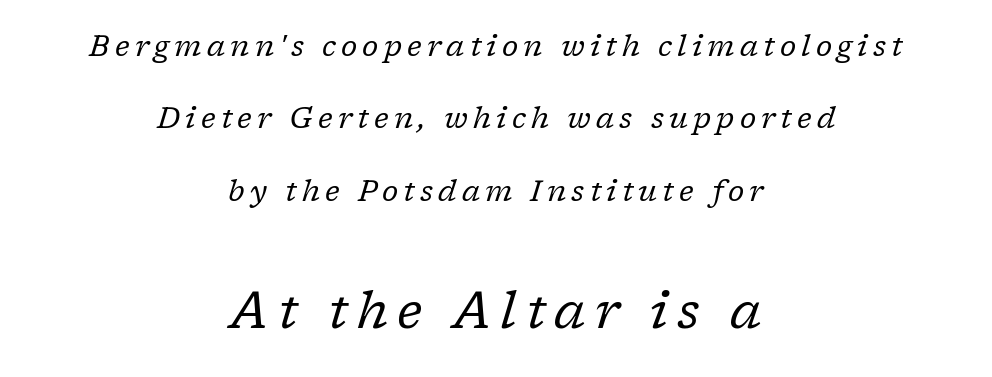
Q: Is the text bold? A: No.
Q: Is the text italic (slanted)? A: Yes, it leans right by about 17 degrees.
Q: Is the typeface a serif or a sans-serif typeface? A: Serif.
Q: Is the text underlined? A: No.
Q: How is the paragraph aligned? A: Centered.
Q: Is the spacing between lines tight, normal or loose? A: Loose.
Q: Which block of text is set in a larger size, the first (top) or the second (bottom)? A: The second (bottom) one.
Q: Width (condensed, normal, or wide)? A: Normal.
Q: Stroke contrast? A: Low.
Q: x-height? A: Medium.
Q: Monospaced? A: No.
